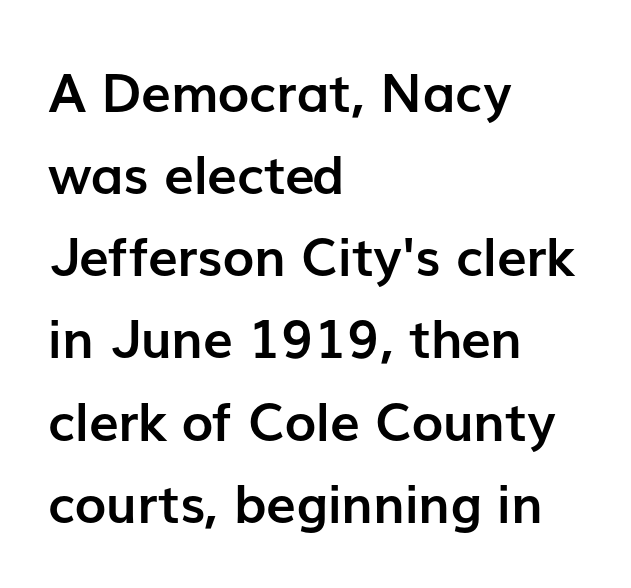
Q: Is the text bold? A: Yes.
Q: Is the text italic (slanted)? A: No, it is upright.
Q: Is the typeface a serif or a sans-serif typeface? A: Sans-serif.
Q: Is the text underlined? A: No.
Q: How is the paragraph aligned? A: Left-aligned.
Q: Is the spacing between letters normal or unusually wide? A: Normal.
Q: Is the spacing between lines tight, normal or loose? A: Normal.
Q: Width (condensed, normal, or wide)? A: Normal.
Q: Stroke contrast? A: Low.
Q: x-height? A: Medium.
Q: Monospaced? A: No.
